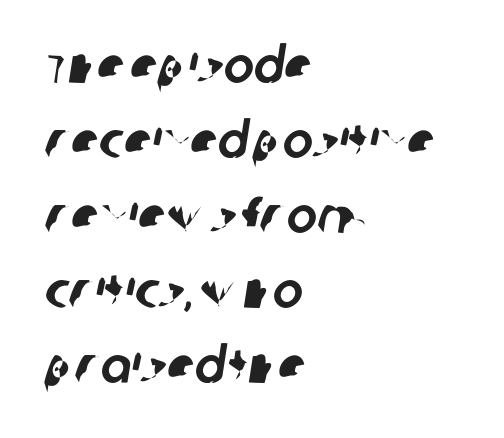
Each letter's strokes conclude bluntly, with no projecting serifs. Horizontally, the lines are justified to the leading edge only. Check the space under the baseline: it is left empty. Students, note that the glyphs here touch the page at normal intervals. Baseline-to-baseline distance is the conventional proportion of letter height.
